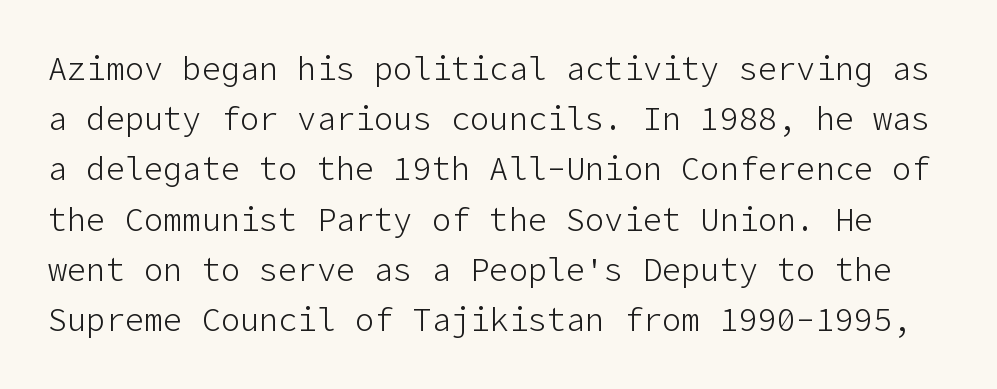
Students, note that the glyphs here touch the page at normal intervals. Is this a heavy cut? Hardly; it is regular or lighter. The type sits square on the baseline with zero lean. A sans-serif font was chosen for this passage.
